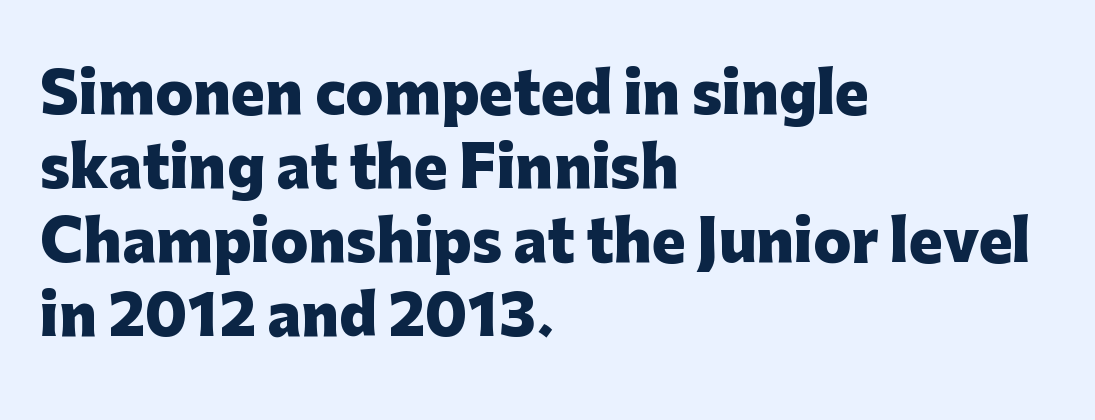
{"serif": "no", "italic": "no", "bold": "yes", "weight": "heavy", "width": "normal", "stroke_contrast": "low", "x_height": "medium", "monospaced": "no", "underline": "no", "align": "left", "line_spacing": "normal", "line_spacing_ratio": 1.32, "letter_spacing": "normal", "letter_spacing_em": 0.0, "glyph_px": 56}
